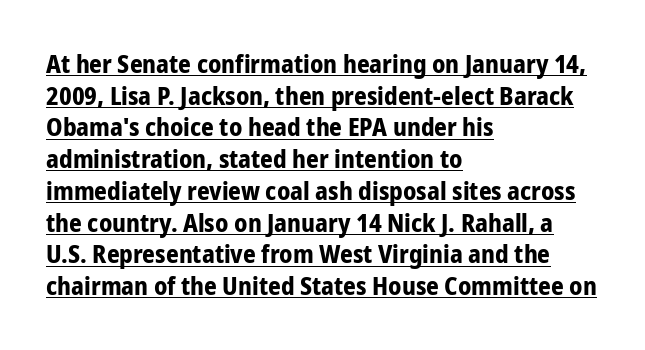
{"italic": "no", "bold": "yes", "underline": "yes", "align": "left", "line_spacing": "normal", "line_spacing_ratio": 1.27, "letter_spacing": "normal", "letter_spacing_em": 0.0, "glyph_px": 25}
